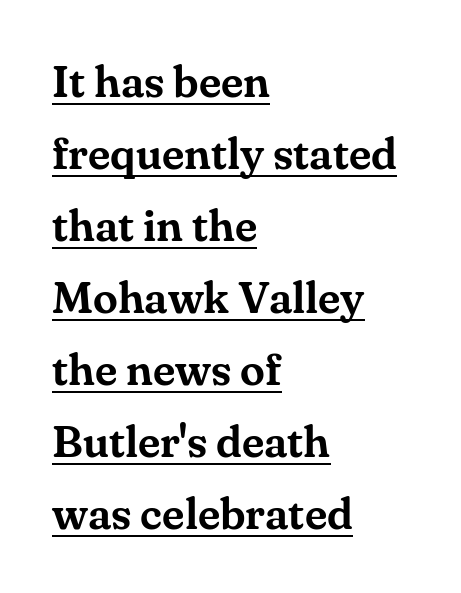
{"serif": "yes", "italic": "no", "width": "normal", "stroke_contrast": "medium", "x_height": "small", "monospaced": "no", "underline": "yes", "align": "left", "line_spacing": "normal", "line_spacing_ratio": 1.6, "letter_spacing": "normal", "letter_spacing_em": 0.0, "glyph_px": 45}
